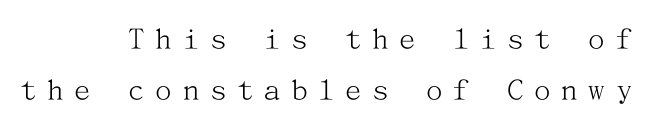
Q: Is the text bold? A: No.
Q: Is the text italic (slanted)? A: No, it is upright.
Q: Is the typeface a serif or a sans-serif typeface? A: Serif.
Q: Is the text underlined? A: No.
Q: How is the paragraph aligned? A: Right-aligned.
Q: Is the spacing between letters normal or unusually wide? A: Unusually wide.
Q: Is the spacing between lines tight, normal or loose? A: Normal.
Q: Width (condensed, normal, or wide)? A: Normal.
Q: Stroke contrast? A: Medium.
Q: x-height? A: Medium.
